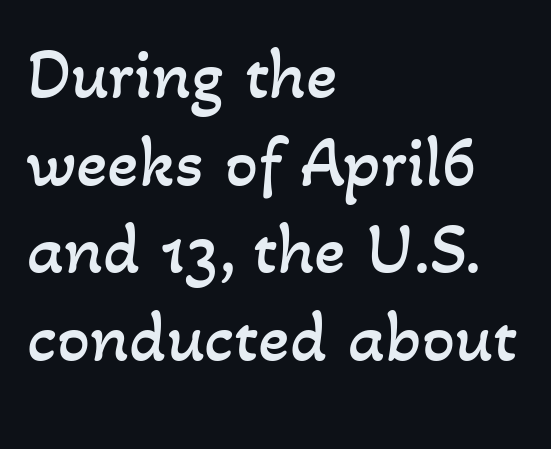
Q: Is the text bold? A: No.
Q: Is the text underlined? A: No.
Q: How is the paragraph aligned? A: Left-aligned.
Q: Is the spacing between letters normal or unusually wide? A: Normal.
Q: Width (condensed, normal, or wide)? A: Normal.
Q: Stroke contrast? A: Low.
Q: x-height? A: Small.
Q: Monospaced? A: No.
